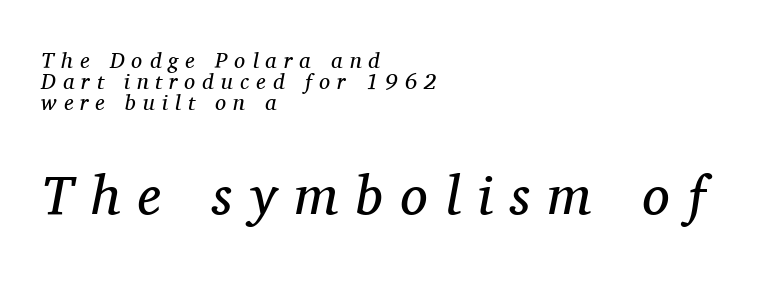
Q: Is the text bold? A: No.
Q: Is the text italic (slanted)? A: Yes, it leans right by about 11 degrees.
Q: Is the typeface a serif or a sans-serif typeface? A: Serif.
Q: Is the text underlined? A: No.
Q: How is the paragraph aligned? A: Left-aligned.
Q: Is the spacing between letters normal or unusually wide? A: Unusually wide.
Q: Is the spacing between lines tight, normal or loose? A: Tight.
Q: Which block of text is set in a larger size, the first (top) or the second (bottom)? A: The second (bottom) one.
Q: Width (condensed, normal, or wide)? A: Normal.
Q: Stroke contrast? A: Medium.
Q: x-height? A: Medium.
Q: Monospaced? A: No.
